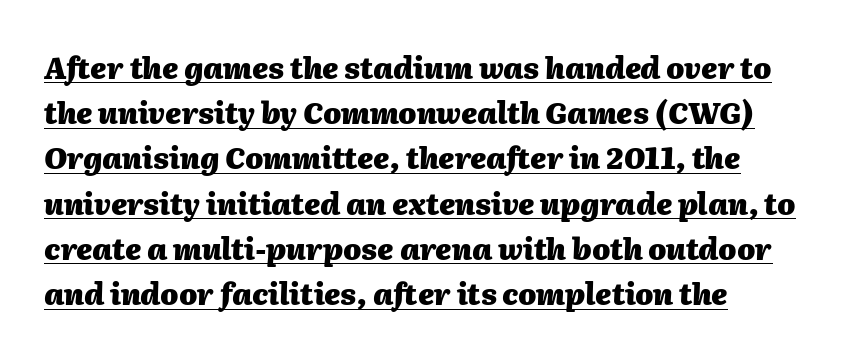
The image shows 29 px heavy type, italic (leaning right); set left-aligned, normal line spacing (1.56x), normal letter spacing, underlined; medium stroke contrast and a medium x-height.
